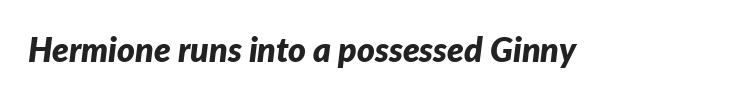
There is no visible air inserted between adjacent glyphs. In terms of posture, this sample is oblique. Varying glyph widths throughout — classic text-font behaviour. Its strokes are broad and dark, the hallmark of bold type. Clear beneath every line of the passage.
